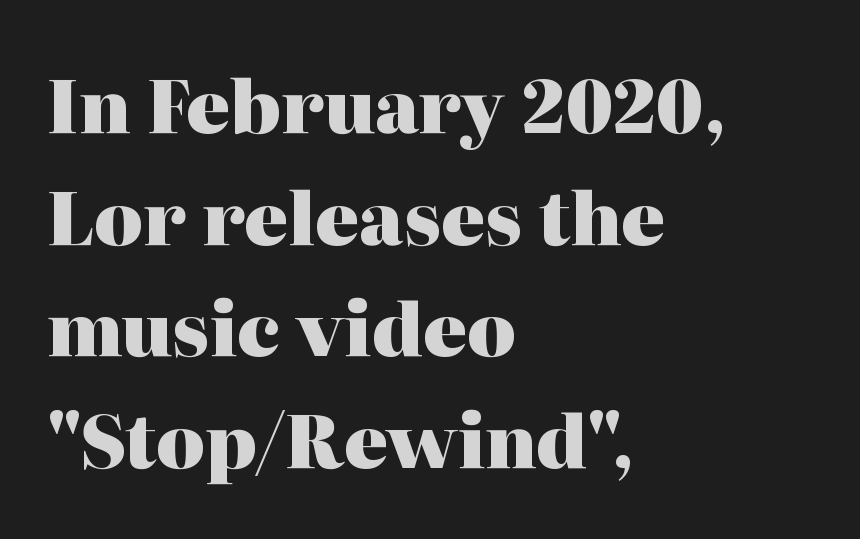
Q: Is the text bold? A: Yes.
Q: Is the text italic (slanted)? A: No, it is upright.
Q: Is the typeface a serif or a sans-serif typeface? A: Serif.
Q: Is the text underlined? A: No.
Q: How is the paragraph aligned? A: Left-aligned.
Q: Is the spacing between letters normal or unusually wide? A: Normal.
Q: Is the spacing between lines tight, normal or loose? A: Normal.
Q: Width (condensed, normal, or wide)? A: Normal.
Q: Stroke contrast? A: High.
Q: x-height? A: Medium.
Q: Monospaced? A: No.
